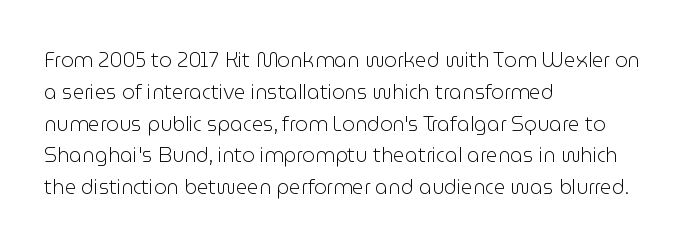
{"italic": "no", "bold": "no", "underline": "no", "align": "left", "line_spacing": "normal", "line_spacing_ratio": 1.59, "letter_spacing": "normal", "letter_spacing_em": 0.0, "glyph_px": 20}
